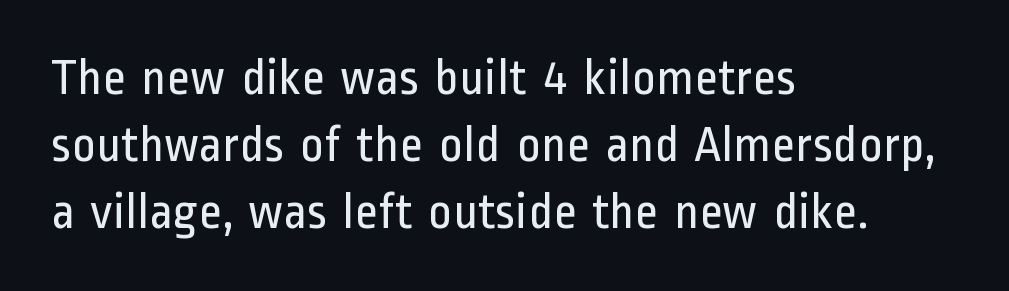
Type without underlining. Ascenders rise straight up at ninety degrees. How would I describe the line gaps? Plain and ordinary. Stroke mass is kept to a normal reading level or below.
